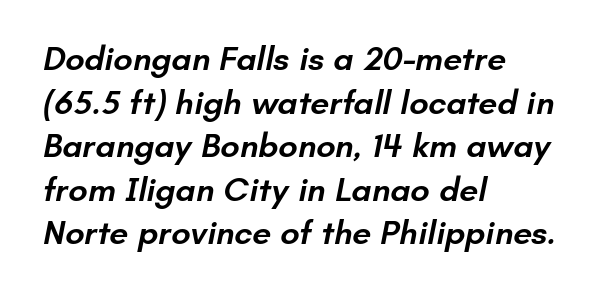
Q: Is the text bold? A: Semi-bold.
Q: Is the typeface a serif or a sans-serif typeface? A: Sans-serif.
Q: Is the text underlined? A: No.
Q: How is the paragraph aligned? A: Left-aligned.
Q: Is the spacing between letters normal or unusually wide? A: Normal.
Q: Is the spacing between lines tight, normal or loose? A: Normal.
Q: Width (condensed, normal, or wide)? A: Normal.
Q: Stroke contrast? A: Low.
Q: x-height? A: Small.
Q: Monospaced? A: No.
